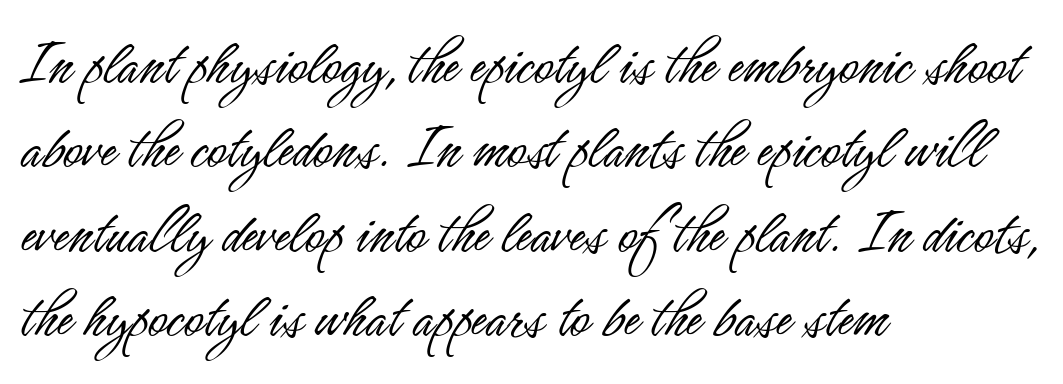
Q: Is the text bold? A: No.
Q: Is the text italic (slanted)? A: Yes.
Q: Is the typeface a serif or a sans-serif typeface? A: Sans-serif.
Q: Is the text underlined? A: No.
Q: How is the paragraph aligned? A: Left-aligned.
Q: Is the spacing between letters normal or unusually wide? A: Normal.
Q: Is the spacing between lines tight, normal or loose? A: Normal.
Q: Width (condensed, normal, or wide)? A: Condensed.
Q: Stroke contrast? A: Low.
Q: x-height? A: Small.
Q: Monospaced? A: No.
